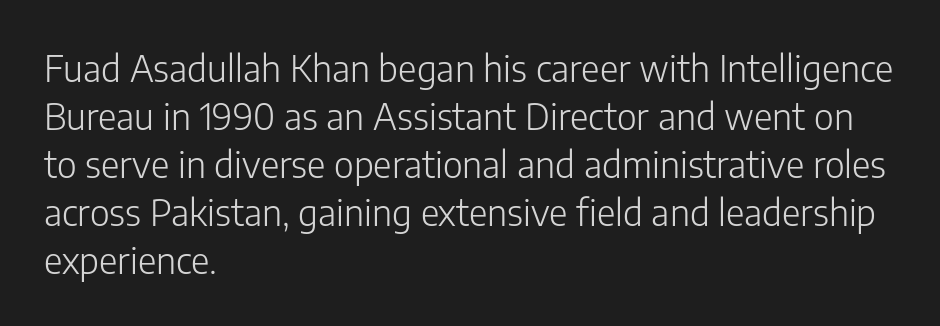
Q: Is the text bold? A: No.
Q: Is the text italic (slanted)? A: No, it is upright.
Q: Is the typeface a serif or a sans-serif typeface? A: Sans-serif.
Q: Is the text underlined? A: No.
Q: How is the paragraph aligned? A: Left-aligned.
Q: Is the spacing between letters normal or unusually wide? A: Normal.
Q: Is the spacing between lines tight, normal or loose? A: Normal.
Q: Width (condensed, normal, or wide)? A: Normal.
Q: Stroke contrast? A: Low.
Q: x-height? A: Medium.
Q: Monospaced? A: No.
